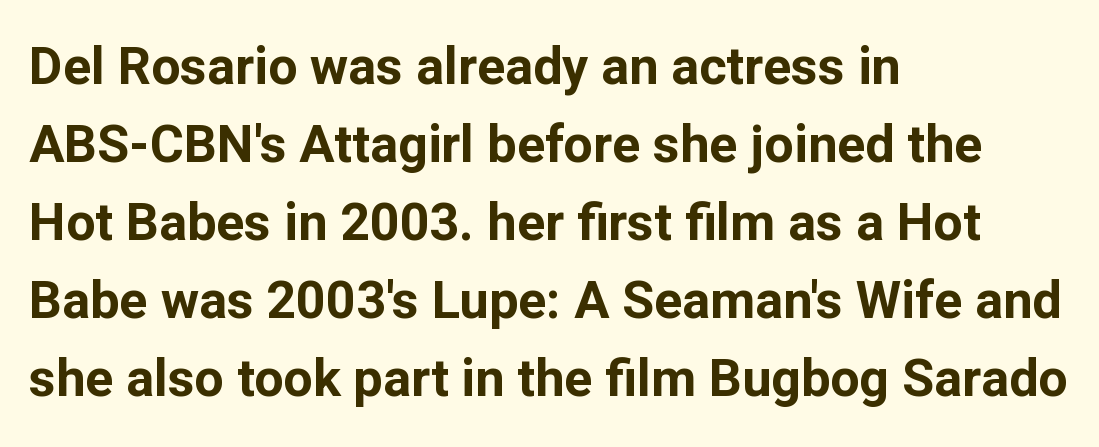
Q: Is the text bold? A: Yes.
Q: Is the text italic (slanted)? A: No, it is upright.
Q: Is the typeface a serif or a sans-serif typeface? A: Sans-serif.
Q: Is the text underlined? A: No.
Q: How is the paragraph aligned? A: Left-aligned.
Q: Is the spacing between letters normal or unusually wide? A: Normal.
Q: Is the spacing between lines tight, normal or loose? A: Normal.
Q: Width (condensed, normal, or wide)? A: Normal.
Q: Stroke contrast? A: Low.
Q: x-height? A: Medium.
Q: Monospaced? A: No.
